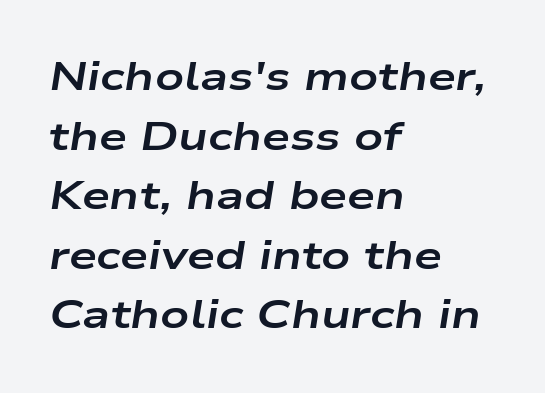
The image shows 40 px bold, wide type, italic (leaning right); set left-aligned, normal line spacing (1.49x), normal letter spacing, not underlined; low stroke contrast and a medium x-height.
